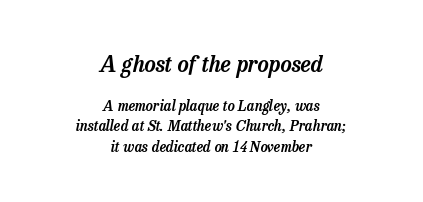
{"italic": "yes", "lean": "right", "slant_degrees": 13, "underline": "no", "align": "center", "line_spacing": "normal", "line_spacing_ratio": 1.44, "letter_spacing": "normal", "letter_spacing_em": 0.0, "larger_block": "first", "size_ratio": 1.57, "glyph_px": 22}
